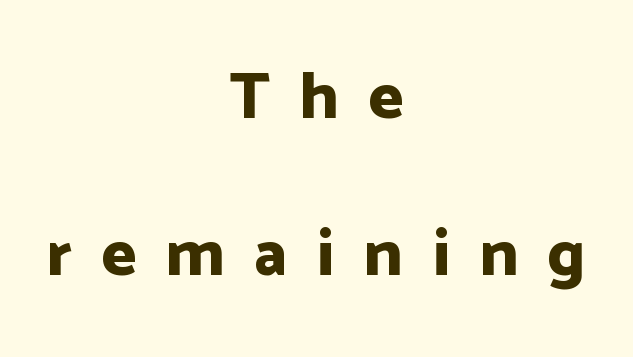
The image shows 66 px bold sans-serif type, upright; set centered, loose line spacing (2.38x), unusually wide letter spacing (+0.45 em), not underlined; low stroke contrast and a medium x-height.
